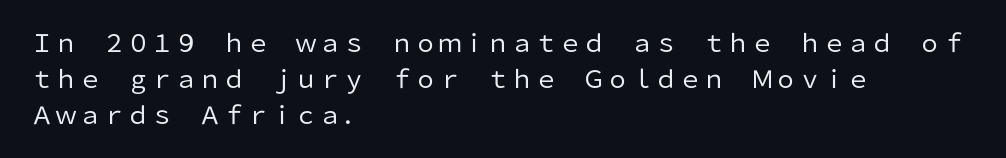
The image shows 24 px text type, upright; set left-aligned, normal line spacing (1.51x), normal letter spacing, not underlined.
